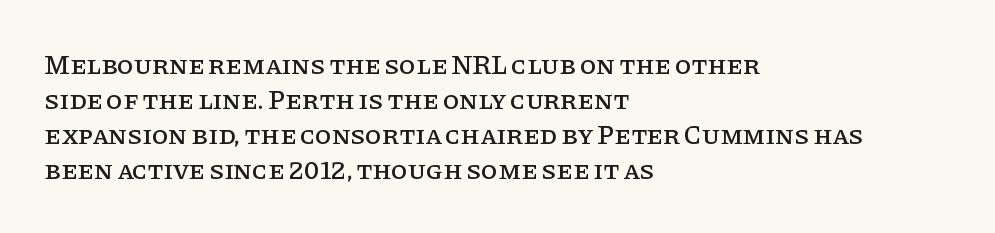
The image shows 27 px text type, upright; set left-aligned, normal line spacing (1.3x), normal letter spacing, not underlined.
